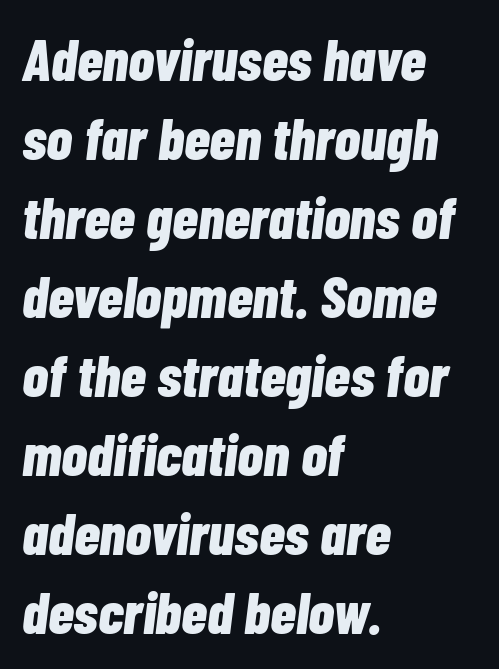
Q: Is the text bold? A: Yes.
Q: Is the text italic (slanted)? A: Yes, it leans right by about 7 degrees.
Q: Is the text underlined? A: No.
Q: How is the paragraph aligned? A: Left-aligned.
Q: Is the spacing between letters normal or unusually wide? A: Normal.
Q: Is the spacing between lines tight, normal or loose? A: Normal.
Q: Width (condensed, normal, or wide)? A: Condensed.
Q: Stroke contrast? A: Low.
Q: x-height? A: Medium.
Q: Monospaced? A: No.
